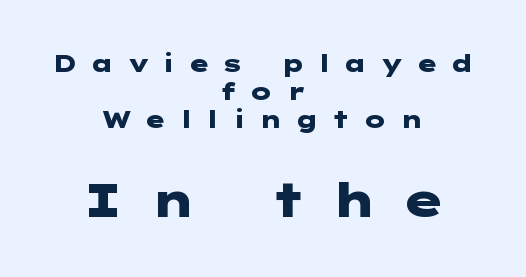
{"serif": "no", "italic": "no", "bold": "yes", "weight": "heavy", "width": "wide", "stroke_contrast": "low", "x_height": "medium", "underline": "no", "align": "center", "line_spacing_ratio": 1.17, "letter_spacing": "wide", "letter_spacing_em": 0.49, "larger_block": "second", "size_ratio": 1.96, "glyph_px": 47}
